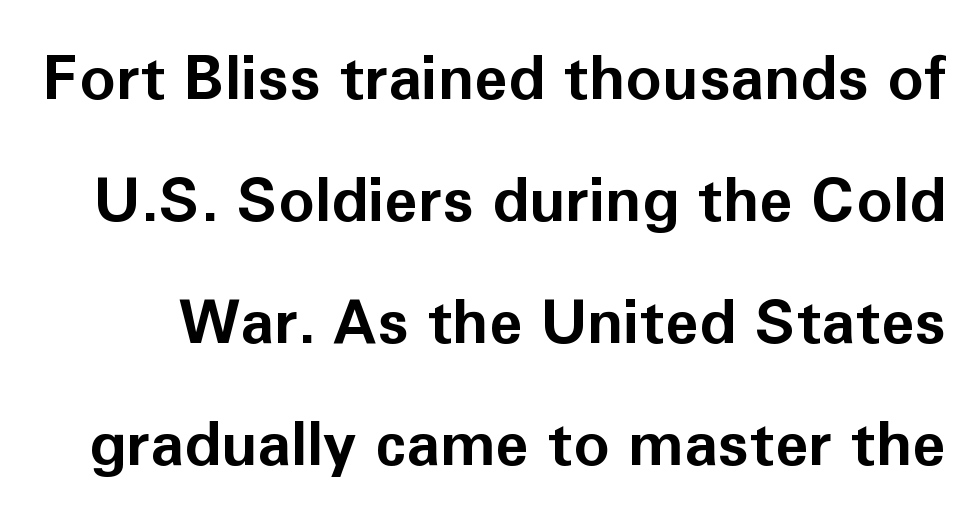
The image shows 61 px bold sans-serif type, upright; set loose line spacing (2.0x), normal letter spacing, not underlined; low stroke contrast and a medium x-height.
